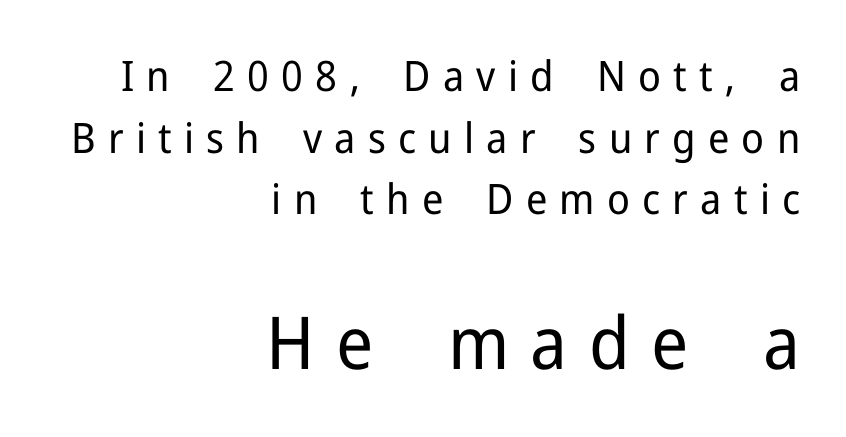
A sans-serif font was chosen for this passage. The baseline area is clear. Which of the two is more prominent by size? The second, at the bottom. It's the straight-up-and-down kind of type. Leading: standard.
